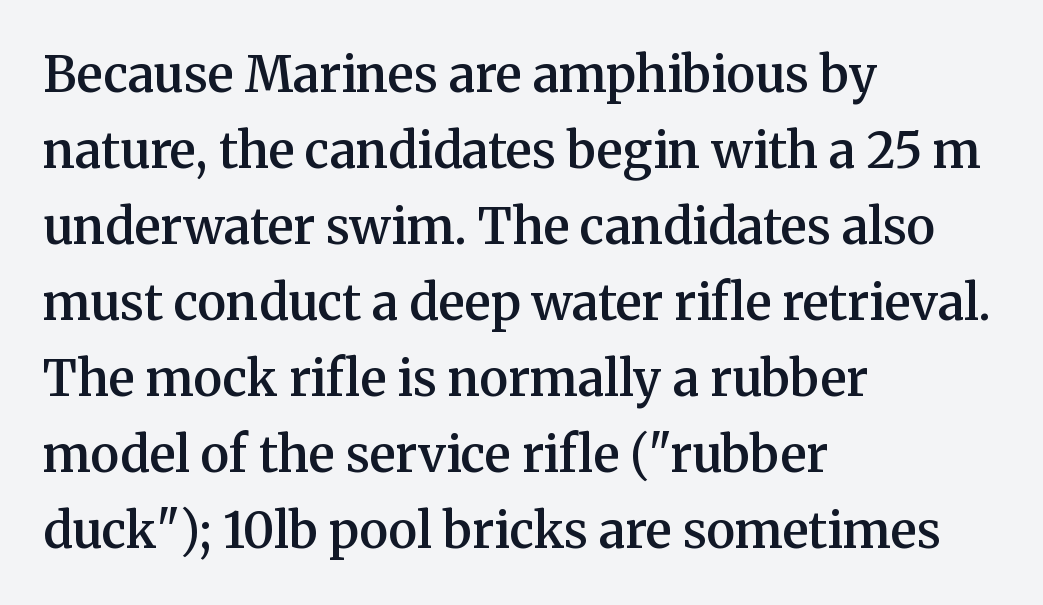
Q: Is the text bold? A: Semi-bold.
Q: Is the text italic (slanted)? A: No, it is upright.
Q: Is the typeface a serif or a sans-serif typeface? A: Serif.
Q: Is the text underlined? A: No.
Q: How is the paragraph aligned? A: Left-aligned.
Q: Is the spacing between letters normal or unusually wide? A: Normal.
Q: Is the spacing between lines tight, normal or loose? A: Normal.
Q: Width (condensed, normal, or wide)? A: Normal.
Q: Stroke contrast? A: Medium.
Q: x-height? A: Medium.
Q: Monospaced? A: No.
